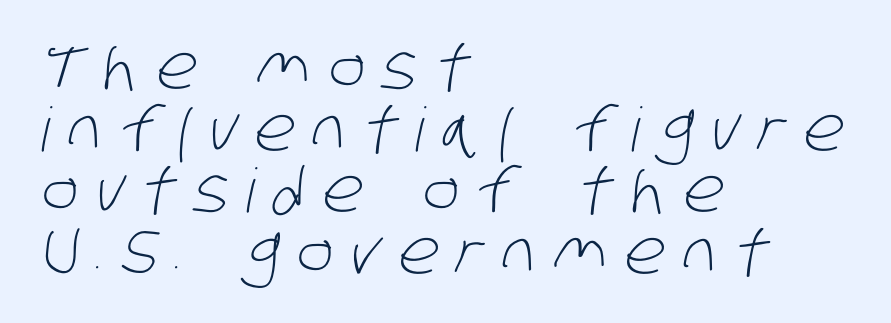
Note the varied advance widths — an 'i' is clearly narrower than an 'm'. Weight: regular or lighter. Is the block centered? No — it sits flush against the left margin. Has an underline been added? It has not. Serif or sans? Sans — the stroke terminals are bare. Honestly, the rows look squashed on top of each other.
